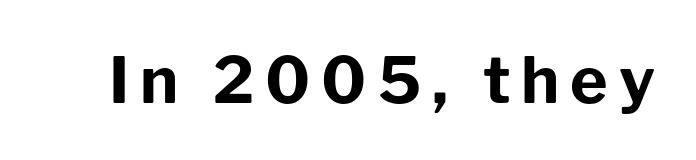
Q: Is the text bold? A: Yes.
Q: Is the text italic (slanted)? A: No, it is upright.
Q: Is the typeface a serif or a sans-serif typeface? A: Sans-serif.
Q: Is the text underlined? A: No.
Q: Width (condensed, normal, or wide)? A: Normal.
Q: Stroke contrast? A: Low.
Q: x-height? A: Medium.
Q: Monospaced? A: No.
